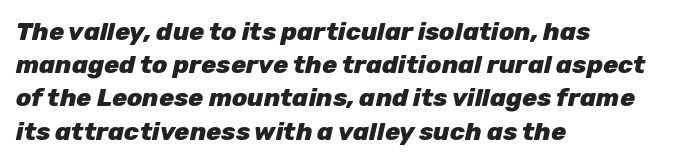
Q: Is the text bold? A: Yes.
Q: Is the text italic (slanted)? A: Yes, it leans right by about 12 degrees.
Q: Is the text underlined? A: No.
Q: How is the paragraph aligned? A: Left-aligned.
Q: Is the spacing between letters normal or unusually wide? A: Normal.
Q: Is the spacing between lines tight, normal or loose? A: Normal.
